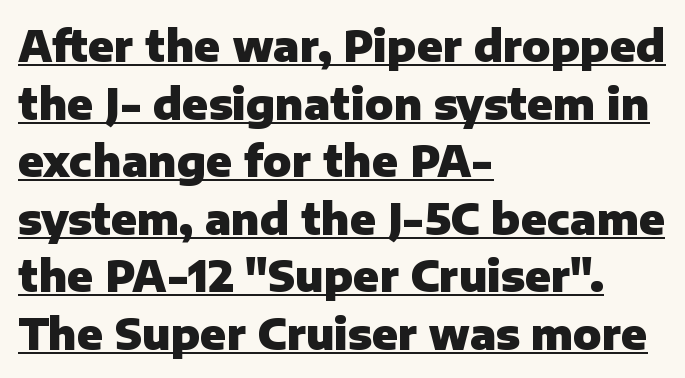
The image shows 42 px heavy sans-serif type, upright; set left-aligned, normal line spacing (1.37x), normal letter spacing, underlined; low stroke contrast and a medium x-height.
